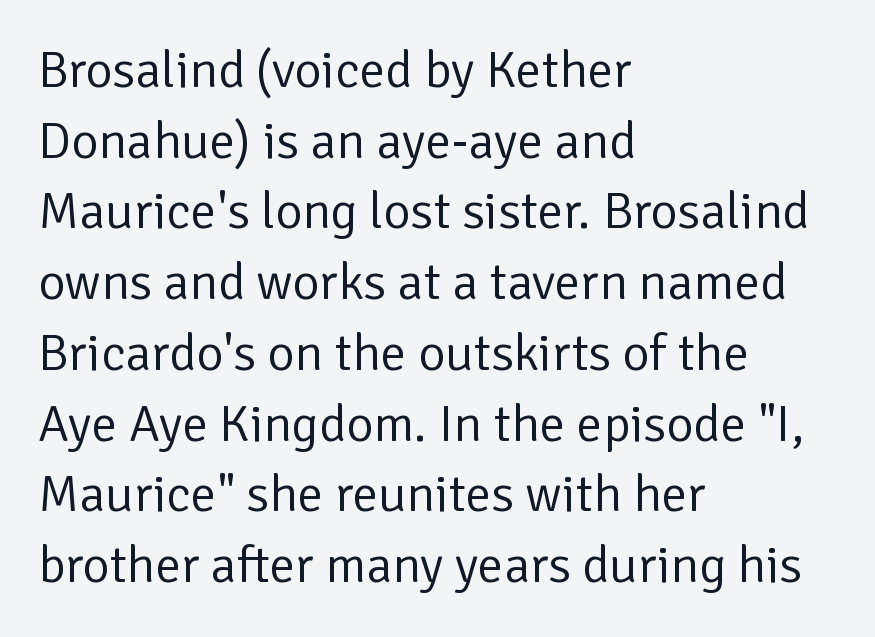
Q: Is the text bold? A: No.
Q: Is the text italic (slanted)? A: No, it is upright.
Q: Is the typeface a serif or a sans-serif typeface? A: Sans-serif.
Q: Is the text underlined? A: No.
Q: How is the paragraph aligned? A: Left-aligned.
Q: Is the spacing between letters normal or unusually wide? A: Normal.
Q: Is the spacing between lines tight, normal or loose? A: Normal.
Q: Width (condensed, normal, or wide)? A: Normal.
Q: Stroke contrast? A: Low.
Q: x-height? A: Medium.
Q: Monospaced? A: No.
